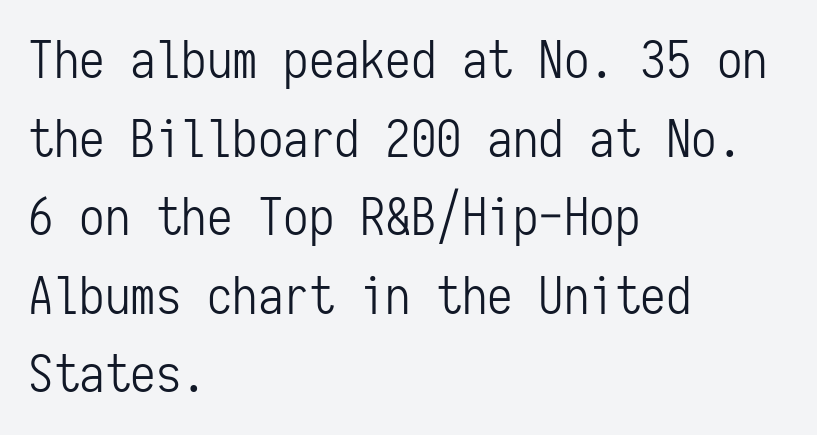
The image shows 51 px light, condensed sans-serif type, upright, monospaced; set left-aligned, normal line spacing (1.54x), normal letter spacing, not underlined; low stroke contrast and a medium x-height.
